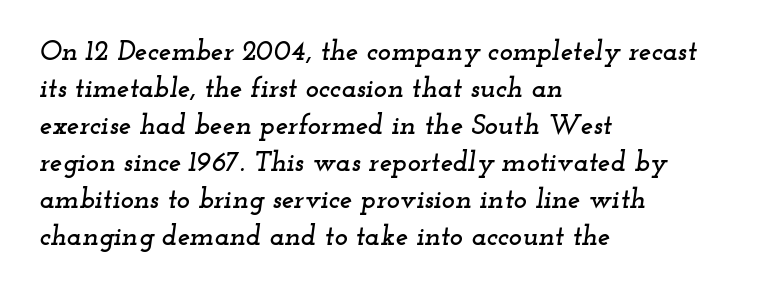
You could not count columns in this text — the font is proportionally spaced. Italic? Definitely — the glyphs are oblique. In terms of letterform style, serifs are clearly present. The rendering uses a moderate line-height, typical for paragraphs. Decoration check: the copy has no underline.
